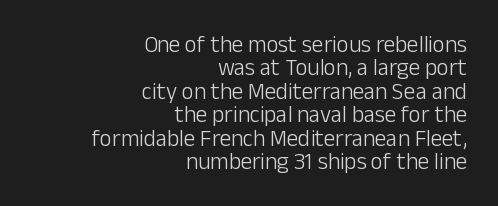
{"italic": "no", "bold": "no", "underline": "no", "align": "right", "line_spacing": "tight", "line_spacing_ratio": 1.02, "letter_spacing": "normal", "letter_spacing_em": 0.0, "glyph_px": 23}
